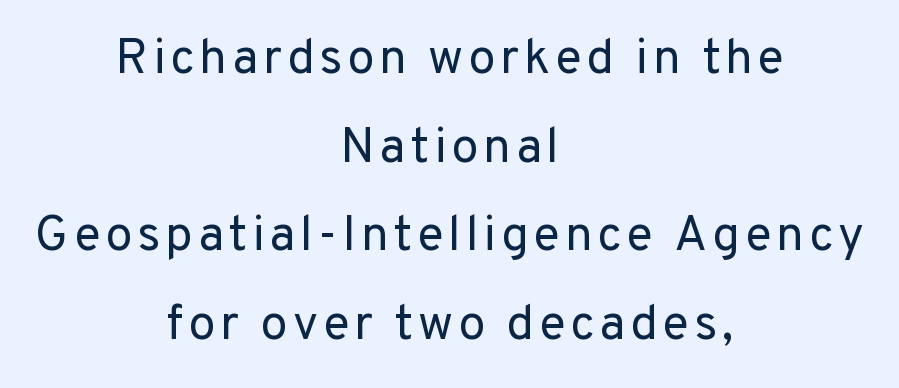
The image shows 49 px regular-weight sans-serif type, upright; set centered, line spacing 1.81x, not underlined; low stroke contrast and a medium x-height.
